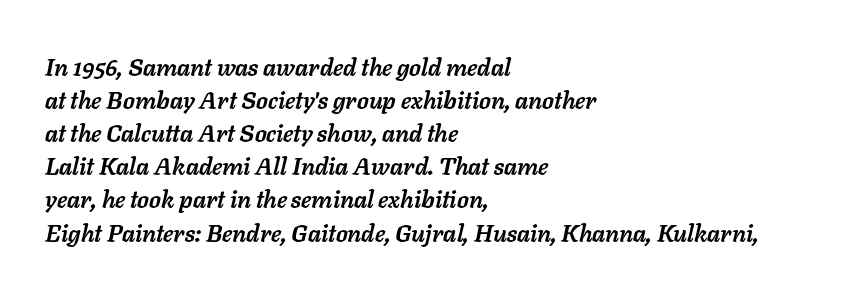
The image shows 24 px bold type, italic (leaning right); set left-aligned, normal line spacing (1.38x), normal letter spacing, not underlined.
